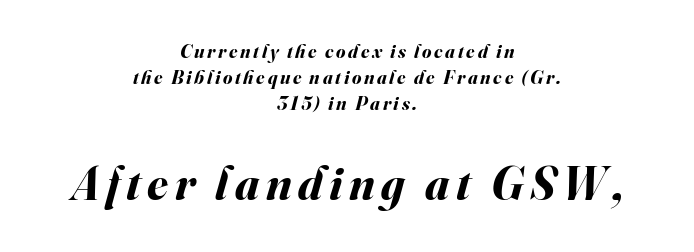
Descenders are the only things crossing below the line. The lines in this sample share a center point and differ in where they start and stop. The axis of the letterforms is tilted away from vertical. Is this a fixed-width face? No — the glyphs have proportional, varying widths. A dark, heavy texture on the line: the type is bold.
